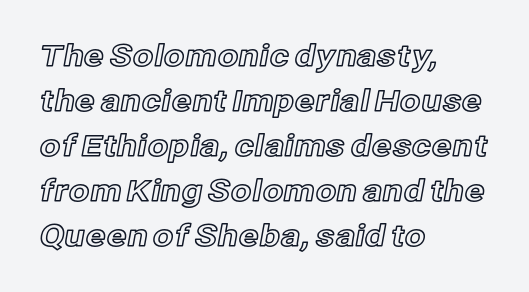
The image shows 30 px text type; set left-aligned, normal line spacing (1.5x), normal letter spacing, not underlined; a medium x-height.
